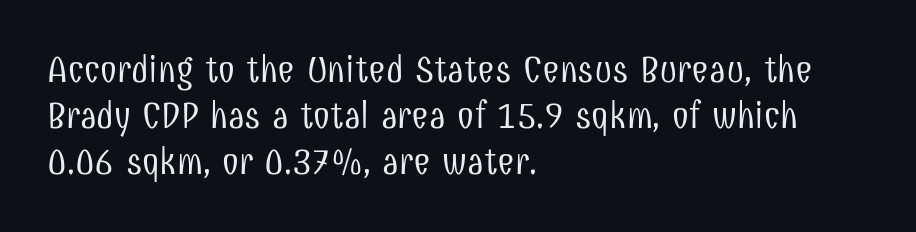
The image shows 38 px light, condensed sans-serif type, upright; set left-aligned, line spacing 1.21x, normal letter spacing, not underlined; low stroke contrast and a medium x-height.
